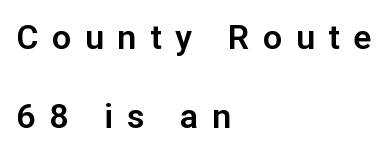
Q: Is the text italic (slanted)? A: No, it is upright.
Q: Is the typeface a serif or a sans-serif typeface? A: Sans-serif.
Q: Is the text underlined? A: No.
Q: How is the paragraph aligned? A: Left-aligned.
Q: Is the spacing between letters normal or unusually wide? A: Unusually wide.
Q: Is the spacing between lines tight, normal or loose? A: Loose.
Q: Width (condensed, normal, or wide)? A: Normal.
Q: Stroke contrast? A: Low.
Q: x-height? A: Medium.
Q: Monospaced? A: No.
